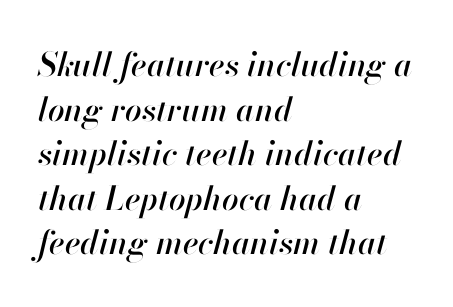
Spacing verdict: proportional, widths tailored to each character. Regarding leading, the lines here are spaced in the standard way. A classic flush-left, rag-right setting is used for this passage. Check the space under the baseline: it is left empty. This sample uses plain, unmodified letter spacing. Tall strokes in this sample are angled rather than plumb.
